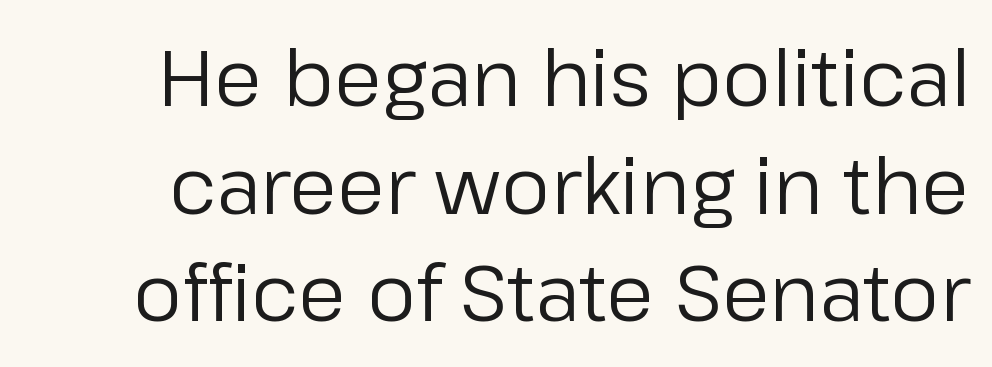
Q: Is the text bold? A: No.
Q: Is the text italic (slanted)? A: No, it is upright.
Q: Is the typeface a serif or a sans-serif typeface? A: Sans-serif.
Q: Is the text underlined? A: No.
Q: Is the spacing between letters normal or unusually wide? A: Normal.
Q: Is the spacing between lines tight, normal or loose? A: Normal.
Q: Width (condensed, normal, or wide)? A: Normal.
Q: Stroke contrast? A: Low.
Q: x-height? A: Medium.
Q: Monospaced? A: No.
